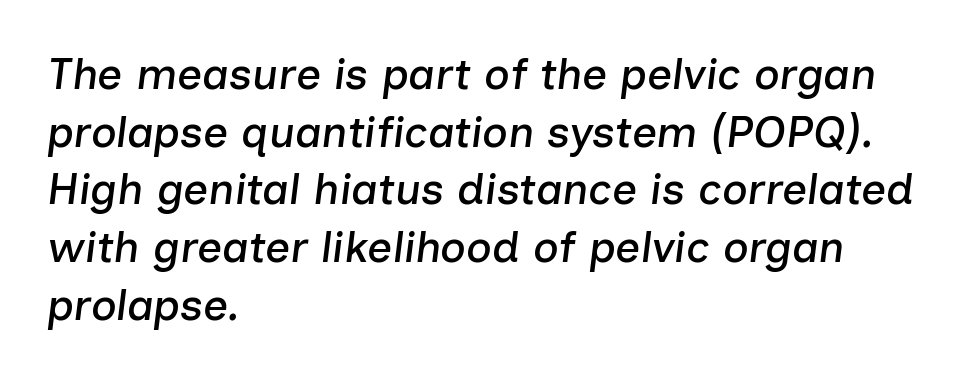
{"italic": "yes", "lean": "right", "slant_degrees": 7, "width": "normal", "stroke_contrast": "low", "x_height": "medium", "monospaced": "no", "underline": "no", "align": "left", "line_spacing": "normal", "line_spacing_ratio": 1.31, "letter_spacing": "normal", "letter_spacing_em": 0.0, "glyph_px": 44}
